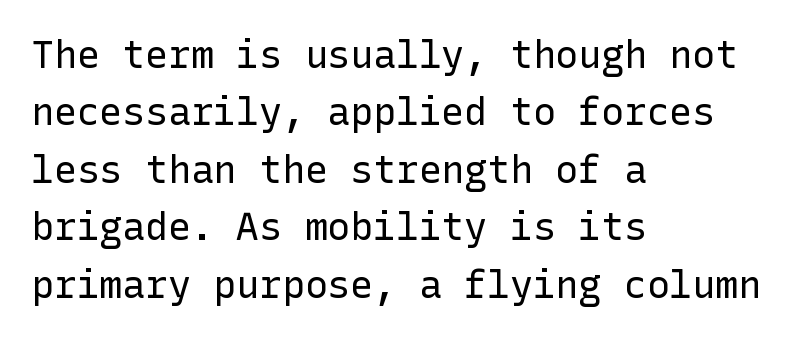
{"serif": "no", "italic": "no", "bold": "no", "weight": "regular", "width": "normal", "stroke_contrast": "low", "x_height": "medium", "underline": "no", "align": "left", "line_spacing": "normal", "line_spacing_ratio": 1.51, "letter_spacing": "normal", "letter_spacing_em": 0.0, "glyph_px": 38}
